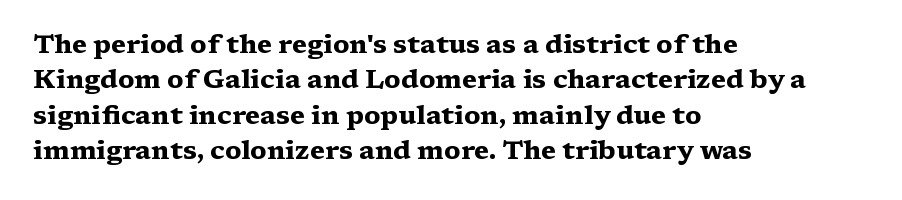
Normally led — the rows are evenly, conventionally spaced. A roman cut, with each character standing at attention. The gaps between neighbouring characters are ordinary and unremarkable. The words here are not underlined. Left-aligned paragraph, ragged on the right. The typesetting leans heavy: a genuine bold.
